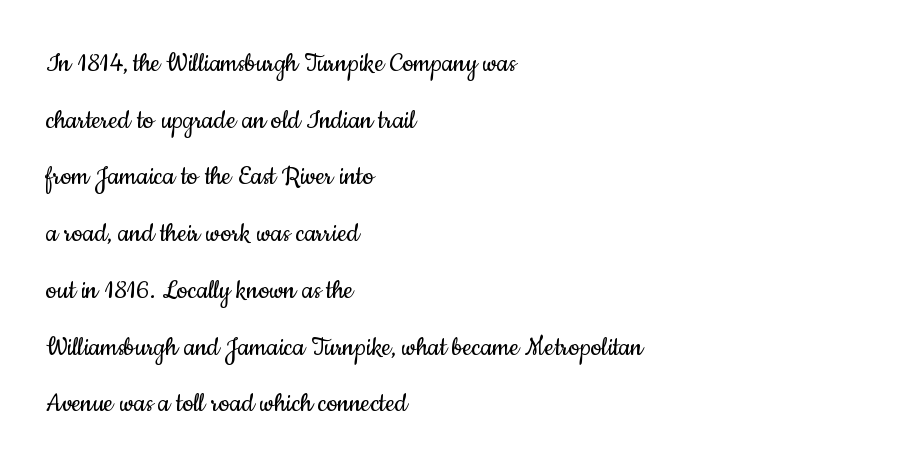
{"serif": "no", "bold": "no", "weight": "regular", "width": "condensed", "stroke_contrast": "low", "x_height": "small", "monospaced": "no", "underline": "no", "align": "left", "line_spacing_ratio": 1.83, "letter_spacing": "normal", "letter_spacing_em": 0.0, "glyph_px": 31}
